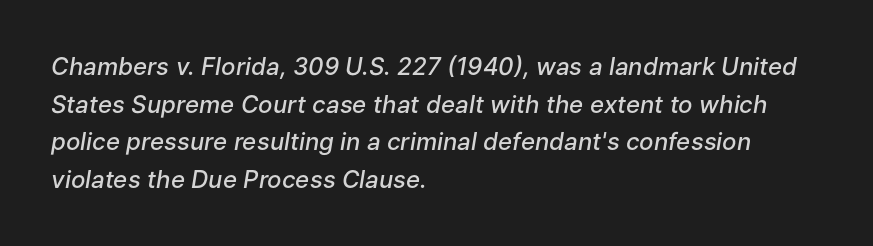
{"italic": "yes", "lean": "right", "slant_degrees": 9, "bold": "semi", "underline": "no", "align": "left", "line_spacing": "normal", "line_spacing_ratio": 1.57, "letter_spacing": "normal", "letter_spacing_em": 0.0, "glyph_px": 24}
